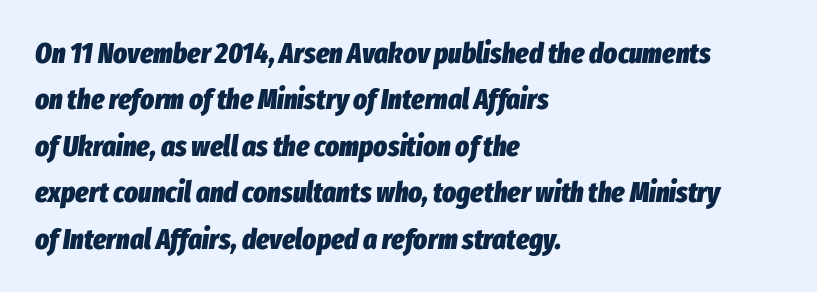
Q: Is the text bold? A: Yes.
Q: Is the text italic (slanted)? A: Yes, it leans right by about 8 degrees.
Q: Is the text underlined? A: No.
Q: How is the paragraph aligned? A: Left-aligned.
Q: Is the spacing between letters normal or unusually wide? A: Normal.
Q: Is the spacing between lines tight, normal or loose? A: Normal.
Q: Width (condensed, normal, or wide)? A: Condensed.
Q: Stroke contrast? A: Low.
Q: x-height? A: Medium.
Q: Monospaced? A: No.
